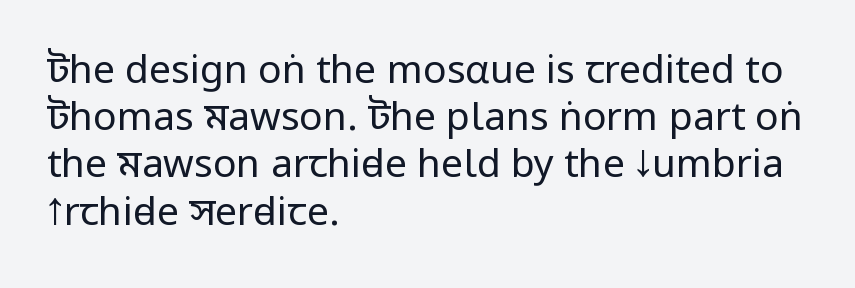
{"serif": "no", "italic": "no", "bold": "no", "weight": "regular", "width": "condensed", "stroke_contrast": "low", "underline": "no", "align": "left", "line_spacing_ratio": 1.21, "letter_spacing": "normal", "letter_spacing_em": 0.0, "glyph_px": 39}
